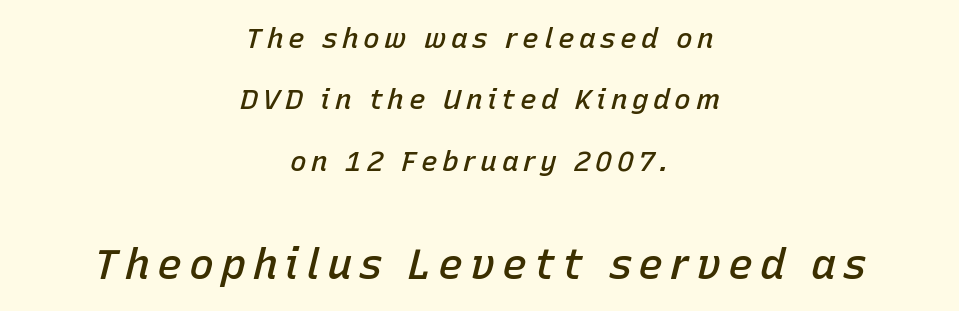
{"italic": "yes", "lean": "right", "slant_degrees": 15, "bold": "semi", "weight": "semibold", "width": "normal", "stroke_contrast": "low", "x_height": "medium", "monospaced": "no", "underline": "no", "align": "center", "line_spacing": "loose", "line_spacing_ratio": 2.19, "larger_block": "second", "size_ratio": 1.5, "glyph_px": 42}
